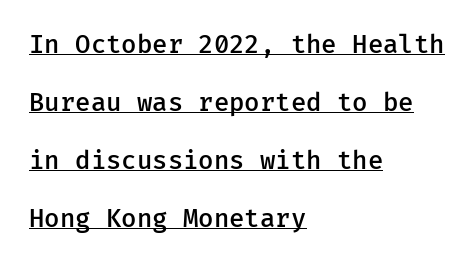
This sample trades compactness for vertical openness between lines. The typography opts for an upright posture over an oblique one. A rule runs beneath these lines of type. The paragraph has a hard left edge and a soft right edge.
